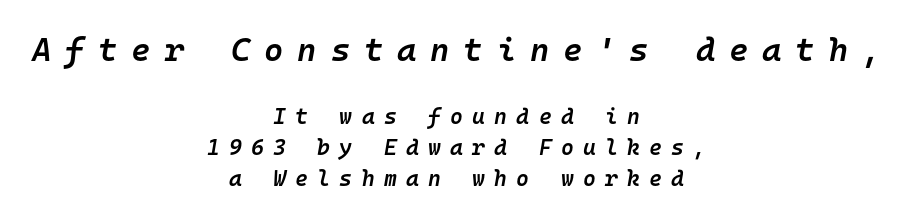
Weight check: semibold — heavier than regular, not quite bold. Loose tracking; the words dissolve into strings of separated letters. Notice how the stems are inclined rather than vertical — that's the hallmark of italics. Evenly set lines give the paragraph a standard silhouette. The passage shown is typed in a monospace face where columns stay perfectly aligned. In CSS terms this would be text-align: center.
